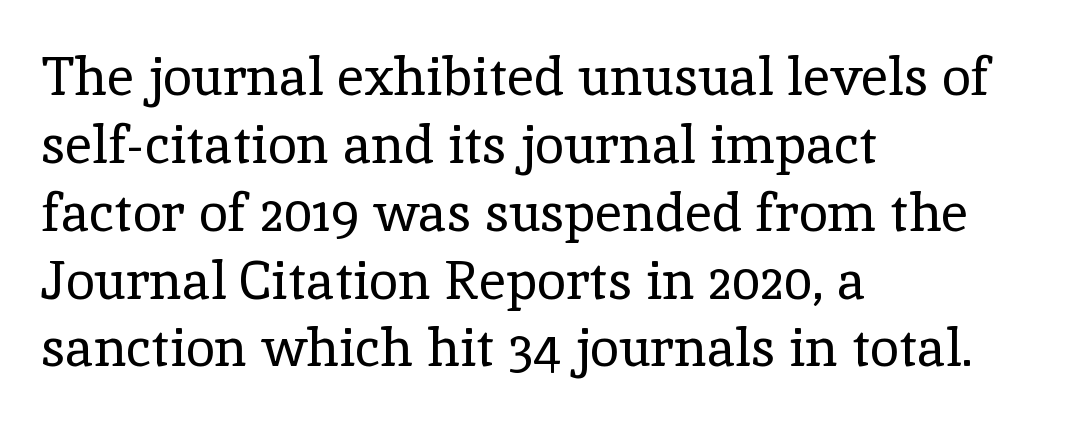
The image shows 53 px regular-weight serif type, upright; set left-aligned, normal line spacing (1.28x), normal letter spacing, not underlined; a medium x-height.
